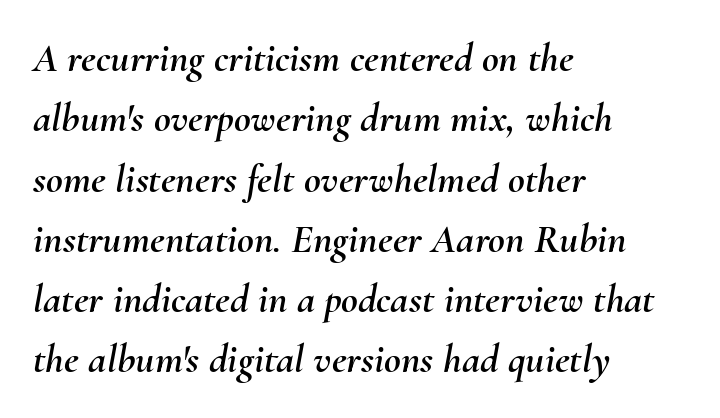
Compared with a centered layout, this one pins lines to the left instead. Slant detected: the letters are inclined. Vertically, the passage feels balanced, rows spaced as you'd expect. A bare baseline throughout the passage. Here the designer chose a conventional face with non-uniform glyph widths.
